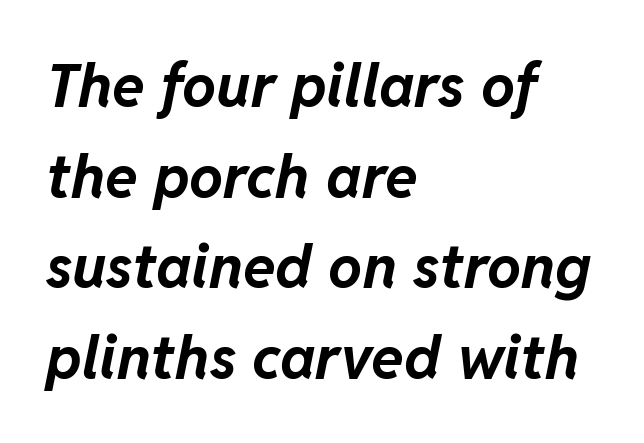
The passage shown stacks its lines at a standard gap. Has an underline been added? It has not. The rendering keeps characters at their native spacing. Reading down the block, your eye returns to a fixed left position each line. Emphasis-style slanted type is in use.
